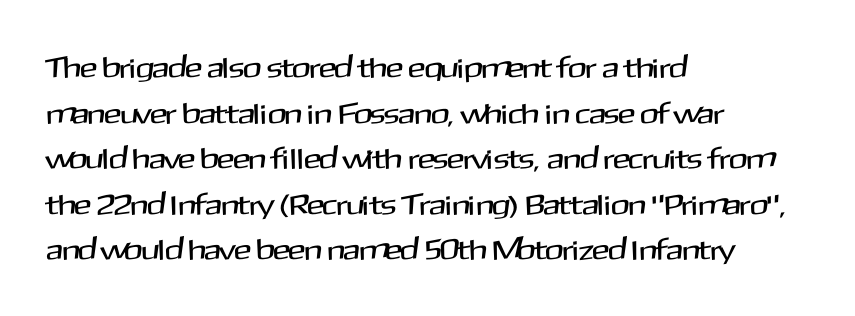
{"serif": "no", "italic": "no", "width": "normal", "stroke_contrast": "medium", "x_height": "medium", "monospaced": "no", "underline": "no", "align": "left", "line_spacing": "normal", "line_spacing_ratio": 1.57, "letter_spacing": "normal", "letter_spacing_em": 0.0, "glyph_px": 29}
